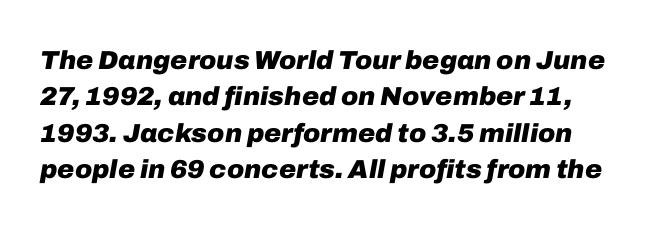
{"italic": "yes", "lean": "right", "slant_degrees": 10, "bold": "yes", "underline": "no", "line_spacing": "normal", "line_spacing_ratio": 1.4, "letter_spacing": "normal", "letter_spacing_em": 0.0, "glyph_px": 26}
